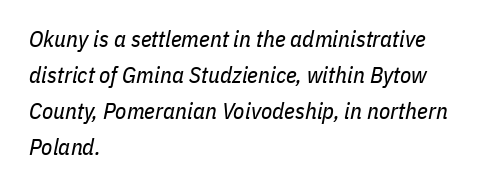
Q: Is the text bold? A: No.
Q: Is the text italic (slanted)? A: Yes, it leans right by about 11 degrees.
Q: Is the text underlined? A: No.
Q: How is the paragraph aligned? A: Left-aligned.
Q: Is the spacing between letters normal or unusually wide? A: Normal.
Q: Is the spacing between lines tight, normal or loose? A: Normal.
